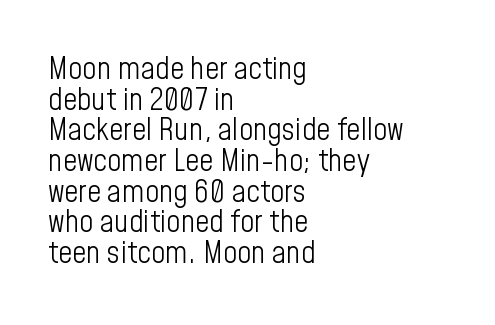
Q: Is the text bold? A: No.
Q: Is the text italic (slanted)? A: No, it is upright.
Q: Is the typeface a serif or a sans-serif typeface? A: Sans-serif.
Q: Is the text underlined? A: No.
Q: How is the paragraph aligned? A: Left-aligned.
Q: Is the spacing between letters normal or unusually wide? A: Normal.
Q: Is the spacing between lines tight, normal or loose? A: Tight.
Q: Width (condensed, normal, or wide)? A: Condensed.
Q: Stroke contrast? A: Low.
Q: x-height? A: Medium.
Q: Monospaced? A: No.
